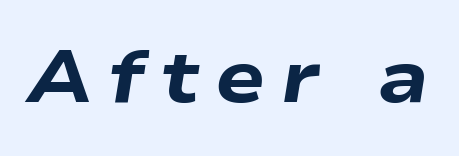
The image shows 74 px heavy, wide type, italic (leaning right); set unusually wide letter spacing (+0.22 em), not underlined; low stroke contrast and a medium x-height.
